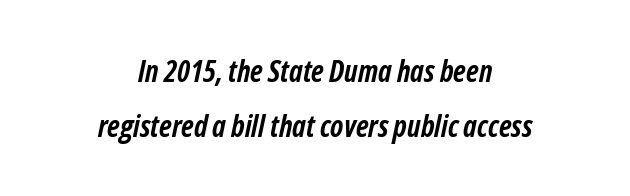
The image shows 30 px semibold, condensed type, italic (leaning right); set centered, line spacing 1.84x, normal letter spacing, not underlined; low stroke contrast and a medium x-height.
